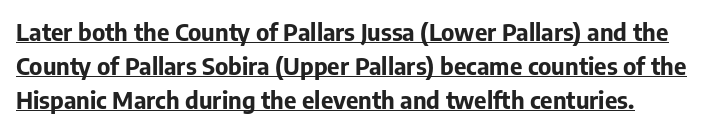
Q: Is the text bold? A: Yes.
Q: Is the text italic (slanted)? A: No, it is upright.
Q: Is the text underlined? A: Yes.
Q: Is the spacing between letters normal or unusually wide? A: Normal.
Q: Is the spacing between lines tight, normal or loose? A: Normal.
